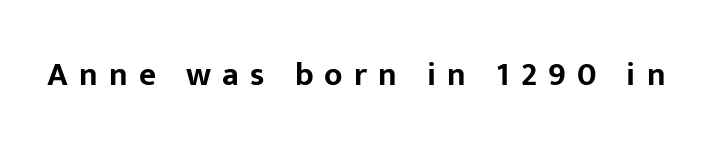
{"serif": "no", "italic": "no", "bold": "yes", "weight": "bold", "width": "normal", "stroke_contrast": "low", "x_height": "medium", "monospaced": "no", "underline": "no", "letter_spacing": "wide", "letter_spacing_em": 0.34, "glyph_px": 33}
